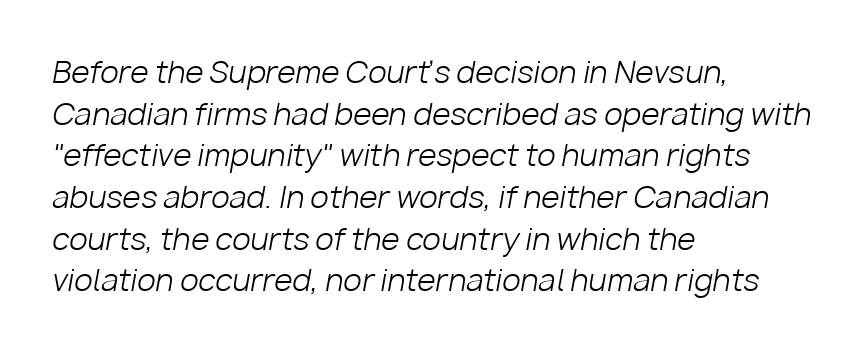
Whoever set this chose a conventional vertical rhythm. The passage shown leans; its letterforms are oblique. Weight: in the light-to-regular range. Spacing verdict: proportional, widths tailored to each character. The paragraph has a hard left edge and a soft right edge. In terms of letterspacing, this is plain default setting.
